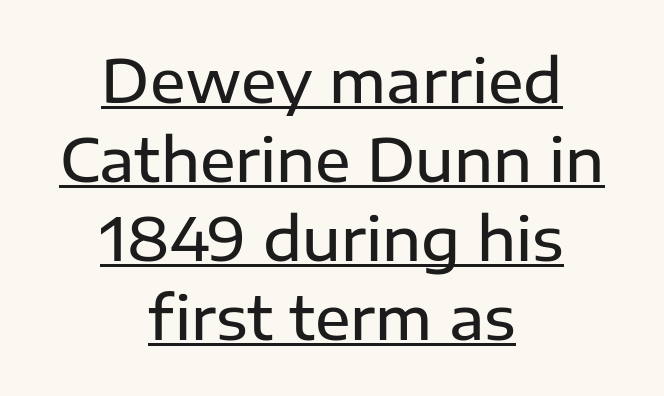
Q: Is the text bold? A: Semi-bold.
Q: Is the text italic (slanted)? A: No, it is upright.
Q: Is the typeface a serif or a sans-serif typeface? A: Sans-serif.
Q: Is the text underlined? A: Yes.
Q: How is the paragraph aligned? A: Centered.
Q: Is the spacing between letters normal or unusually wide? A: Normal.
Q: Is the spacing between lines tight, normal or loose? A: Normal.
Q: Width (condensed, normal, or wide)? A: Normal.
Q: Stroke contrast? A: Low.
Q: x-height? A: Medium.
Q: Monospaced? A: No.
